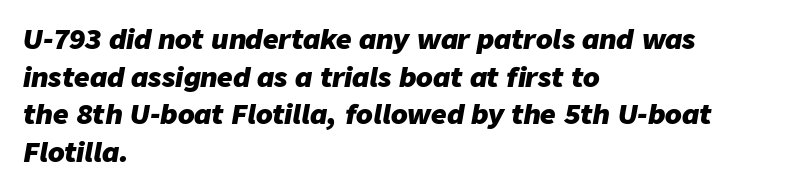
Q: Is the text bold? A: Yes.
Q: Is the text italic (slanted)? A: Yes, it leans right by about 9 degrees.
Q: Is the text underlined? A: No.
Q: How is the paragraph aligned? A: Left-aligned.
Q: Is the spacing between letters normal or unusually wide? A: Normal.
Q: Is the spacing between lines tight, normal or loose? A: Normal.
